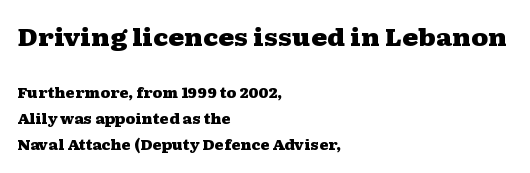
Q: Is the text bold? A: Yes.
Q: Is the text italic (slanted)? A: No, it is upright.
Q: Is the text underlined? A: No.
Q: How is the paragraph aligned? A: Left-aligned.
Q: Is the spacing between letters normal or unusually wide? A: Normal.
Q: Which block of text is set in a larger size, the first (top) or the second (bottom)? A: The first (top) one.
